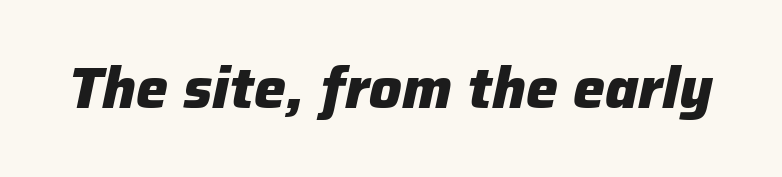
{"italic": "yes", "lean": "right", "slant_degrees": 12, "bold": "yes", "weight": "heavy", "width": "normal", "stroke_contrast": "low", "x_height": "medium", "monospaced": "no", "underline": "no", "letter_spacing": "normal", "letter_spacing_em": 0.0, "glyph_px": 57}
